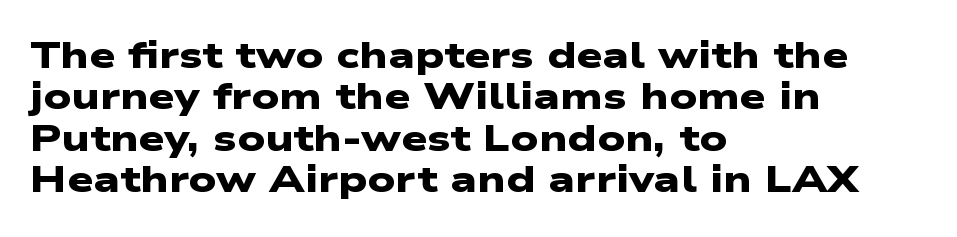
The image shows 37 px heavy, wide sans-serif type; set left-aligned, tight line spacing (1.12x), normal letter spacing, not underlined; low stroke contrast and a medium x-height.
